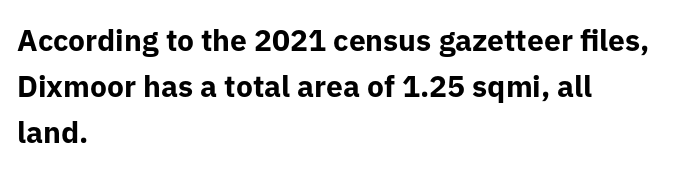
Q: Is the text bold? A: Yes.
Q: Is the text italic (slanted)? A: No, it is upright.
Q: Is the typeface a serif or a sans-serif typeface? A: Sans-serif.
Q: Is the text underlined? A: No.
Q: How is the paragraph aligned? A: Left-aligned.
Q: Is the spacing between letters normal or unusually wide? A: Normal.
Q: Is the spacing between lines tight, normal or loose? A: Normal.
Q: Width (condensed, normal, or wide)? A: Normal.
Q: Stroke contrast? A: Low.
Q: x-height? A: Medium.
Q: Monospaced? A: No.
